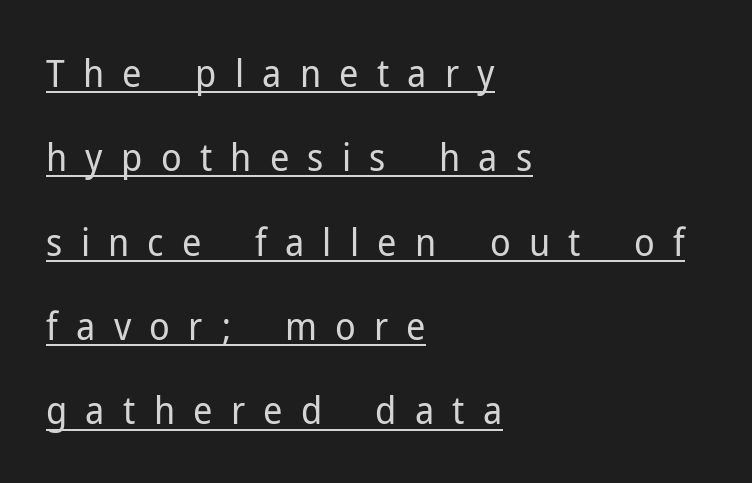
No feet cap the strokes, marking this as sans-serif type. The rendering uses natural spacing where letterforms have individual widths. Vertical spacing — loose. A baseline rule has been typeset under these characters.
